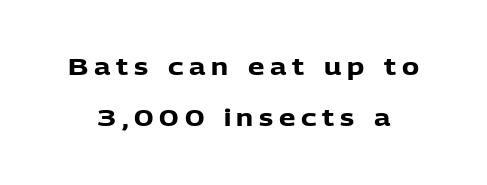
Words appear elongated and porous because spacing is wide. One glance says open: line gaps are wider than usual. What weight is shown? A full bold with thick strokes. This is the regular roman posture of the typeface.
